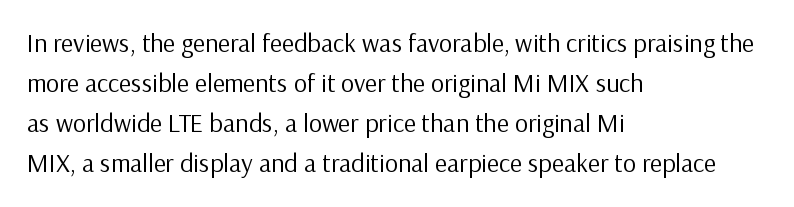
{"italic": "no", "bold": "no", "underline": "no", "align": "left", "line_spacing": "normal", "line_spacing_ratio": 1.54, "letter_spacing": "normal", "letter_spacing_em": 0.0, "glyph_px": 26}
